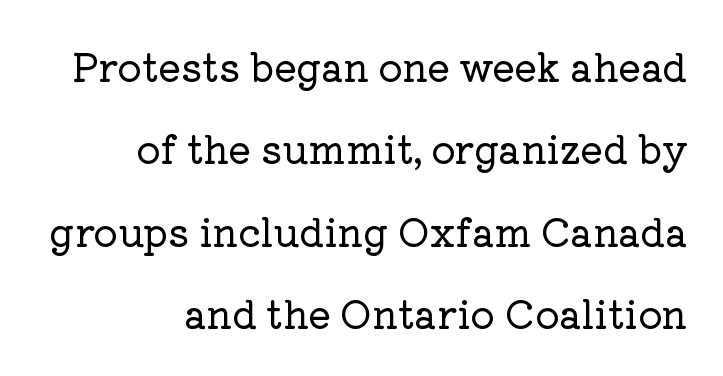
Q: Is the text italic (slanted)? A: No, it is upright.
Q: Is the typeface a serif or a sans-serif typeface? A: Serif.
Q: Is the text underlined? A: No.
Q: How is the paragraph aligned? A: Right-aligned.
Q: Is the spacing between letters normal or unusually wide? A: Normal.
Q: Is the spacing between lines tight, normal or loose? A: Loose.
Q: Width (condensed, normal, or wide)? A: Normal.
Q: Stroke contrast? A: Low.
Q: x-height? A: Medium.
Q: Monospaced? A: No.
